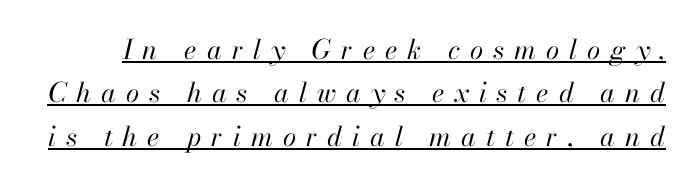
Caption: expanded tracking, letters set apart. Compared with a typical body face, this is equally light or lighter still. The passage shown leans; its letterforms are oblique. Like a heading marked for emphasis, these lines bear an underscore.
